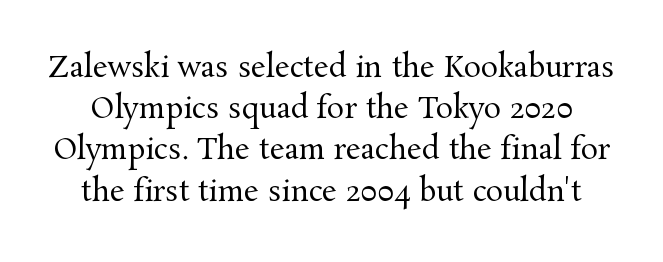
The axis of the letterforms is exactly vertical. The passage shown is not underscored anywhere. The rendering keeps characters at their native spacing. The type family on display is of the serif kind. The weight would be labelled regular, book, light, or lighter still. Is this a fixed-width face? No — the glyphs have proportional, varying widths.
